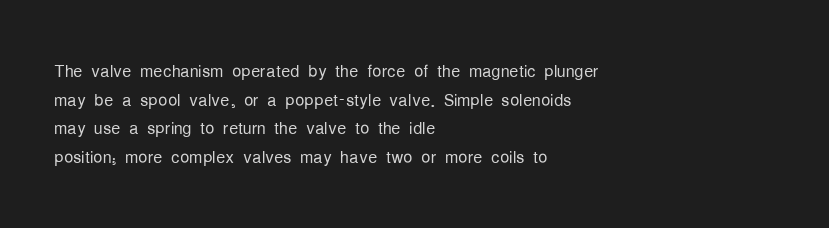
Q: Is the text bold? A: No.
Q: Is the text italic (slanted)? A: No, it is upright.
Q: Is the text underlined? A: No.
Q: How is the paragraph aligned? A: Left-aligned.
Q: Is the spacing between letters normal or unusually wide? A: Normal.
Q: Is the spacing between lines tight, normal or loose? A: Normal.
